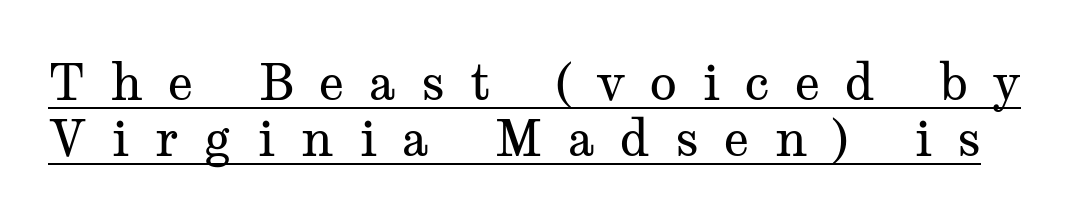
Q: Is the text bold? A: No.
Q: Is the text italic (slanted)? A: No, it is upright.
Q: Is the typeface a serif or a sans-serif typeface? A: Serif.
Q: Is the text underlined? A: Yes.
Q: Is the spacing between letters normal or unusually wide? A: Unusually wide.
Q: Is the spacing between lines tight, normal or loose? A: Tight.
Q: Width (condensed, normal, or wide)? A: Wide.
Q: Stroke contrast? A: Medium.
Q: x-height? A: Medium.
Q: Monospaced? A: No.
